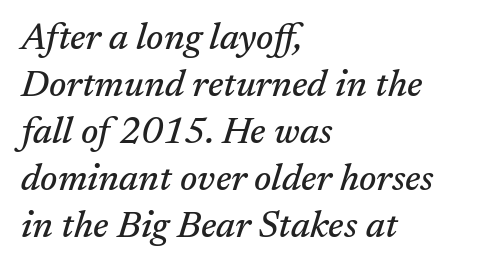
Q: Is the text italic (slanted)? A: Yes, it leans right by about 17 degrees.
Q: Is the typeface a serif or a sans-serif typeface? A: Serif.
Q: Is the text underlined? A: No.
Q: How is the paragraph aligned? A: Left-aligned.
Q: Is the spacing between letters normal or unusually wide? A: Normal.
Q: Is the spacing between lines tight, normal or loose? A: Normal.
Q: Width (condensed, normal, or wide)? A: Normal.
Q: Stroke contrast? A: Medium.
Q: x-height? A: Medium.
Q: Monospaced? A: No.
